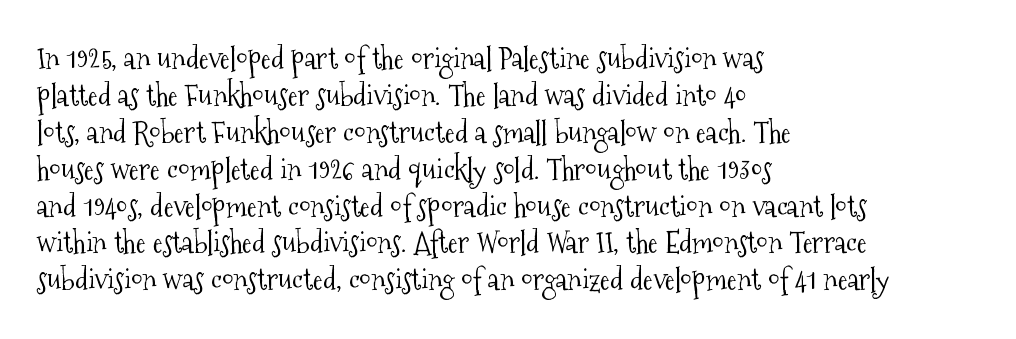
Stroke terminals: seriffed. Letter spacing: default. Looks like regular typesetting: each glyph gets only the width it needs. Leftover space on each line is placed entirely after the last word.
